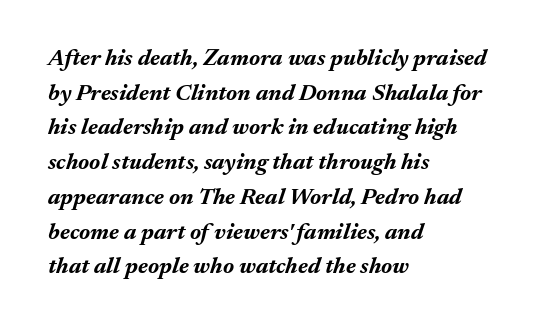
Q: Is the text bold? A: Yes.
Q: Is the text italic (slanted)? A: Yes, it leans right by about 17 degrees.
Q: Is the text underlined? A: No.
Q: How is the paragraph aligned? A: Left-aligned.
Q: Is the spacing between letters normal or unusually wide? A: Normal.
Q: Is the spacing between lines tight, normal or loose? A: Normal.
